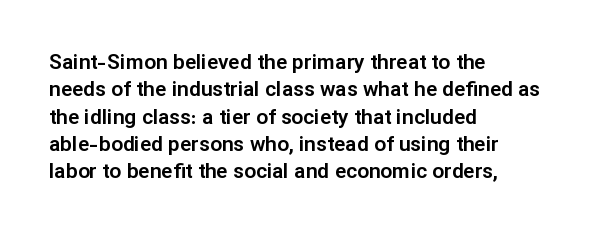
{"italic": "no", "underline": "no", "align": "left", "line_spacing": "normal", "line_spacing_ratio": 1.3, "letter_spacing": "normal", "letter_spacing_em": 0.0, "glyph_px": 21}
